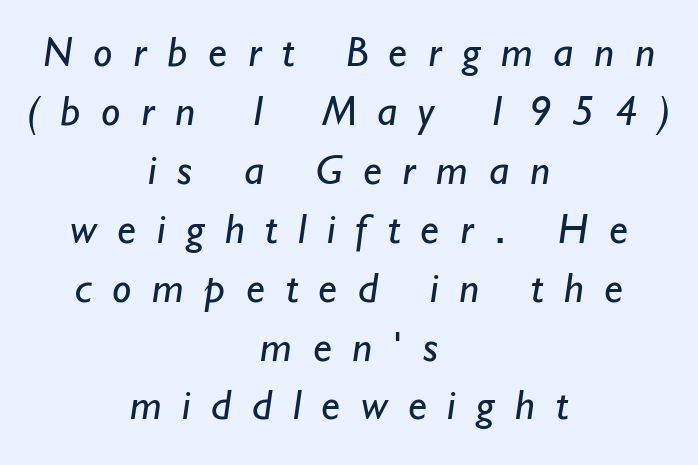
Notice how the passage keeps no hard edge, just a central spine. You can tell from the bare stems that sans-serif type was used. The horizontal fit of the characters is loose and conspicuously gappy. Is this a fixed-width face? No — the glyphs have proportional, varying widths.
